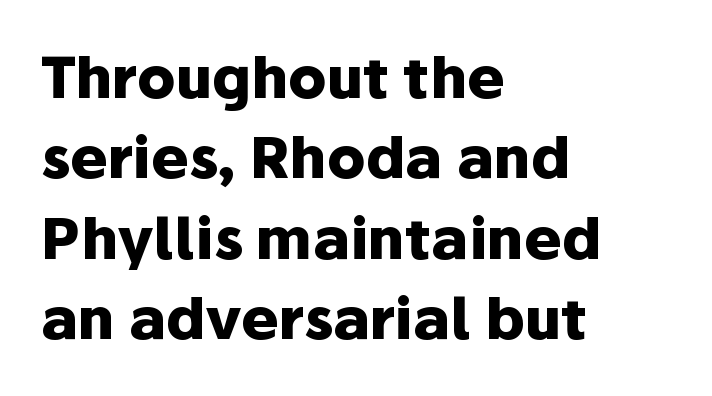
Q: Is the text bold? A: Yes.
Q: Is the text italic (slanted)? A: No, it is upright.
Q: Is the typeface a serif or a sans-serif typeface? A: Sans-serif.
Q: Is the text underlined? A: No.
Q: How is the paragraph aligned? A: Left-aligned.
Q: Is the spacing between letters normal or unusually wide? A: Normal.
Q: Is the spacing between lines tight, normal or loose? A: Normal.
Q: Width (condensed, normal, or wide)? A: Normal.
Q: Stroke contrast? A: Low.
Q: x-height? A: Medium.
Q: Monospaced? A: No.
